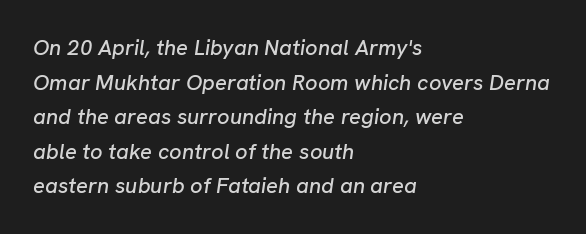
The image shows 22 px text type, italic (leaning right); set left-aligned, normal line spacing (1.57x), normal letter spacing, not underlined.
